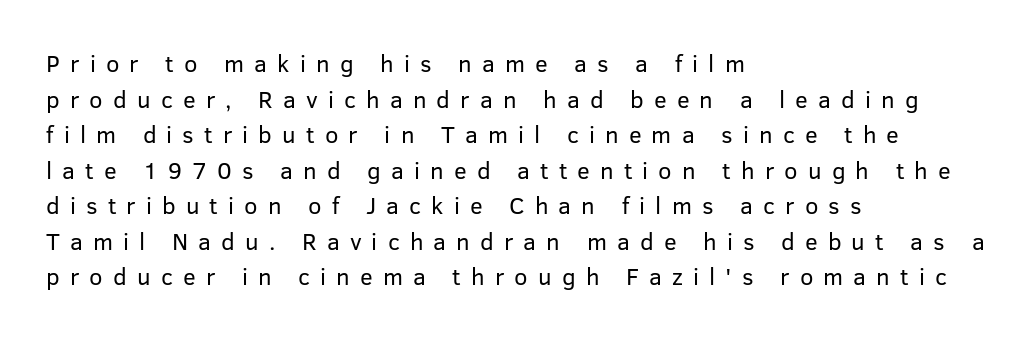
The image shows 24 px text type, upright; set left-aligned, normal line spacing (1.48x), unusually wide letter spacing (+0.42 em), not underlined.
